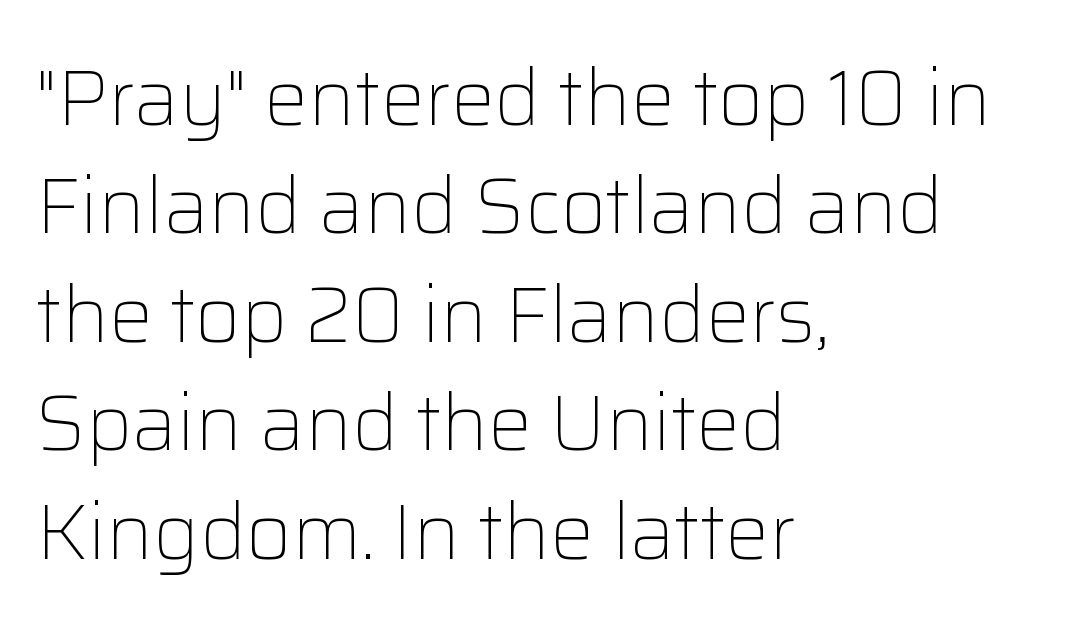
Q: Is the text bold? A: No.
Q: Is the text italic (slanted)? A: No, it is upright.
Q: Is the typeface a serif or a sans-serif typeface? A: Sans-serif.
Q: Is the text underlined? A: No.
Q: How is the paragraph aligned? A: Left-aligned.
Q: Is the spacing between letters normal or unusually wide? A: Normal.
Q: Is the spacing between lines tight, normal or loose? A: Normal.
Q: Width (condensed, normal, or wide)? A: Normal.
Q: Stroke contrast? A: Low.
Q: x-height? A: Medium.
Q: Monospaced? A: No.
